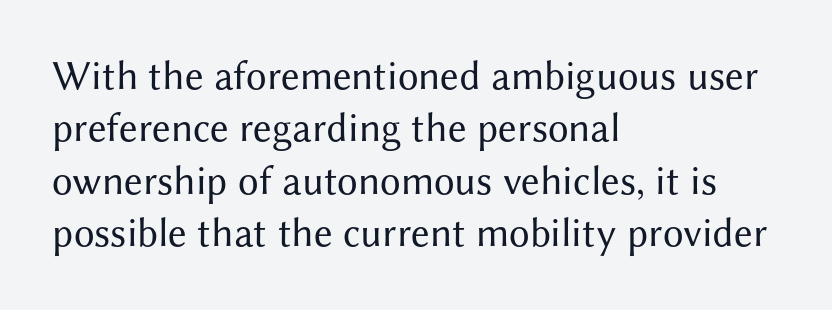
The image shows 41 px regular-weight sans-serif type, upright; set left-aligned, normal line spacing (1.28x), normal letter spacing, not underlined; medium stroke contrast and a medium x-height.
